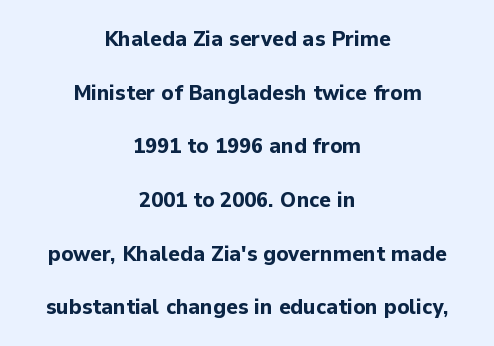
Q: Is the text bold? A: Yes.
Q: Is the text italic (slanted)? A: No, it is upright.
Q: Is the text underlined? A: No.
Q: How is the paragraph aligned? A: Centered.
Q: Is the spacing between letters normal or unusually wide? A: Normal.
Q: Is the spacing between lines tight, normal or loose? A: Loose.
